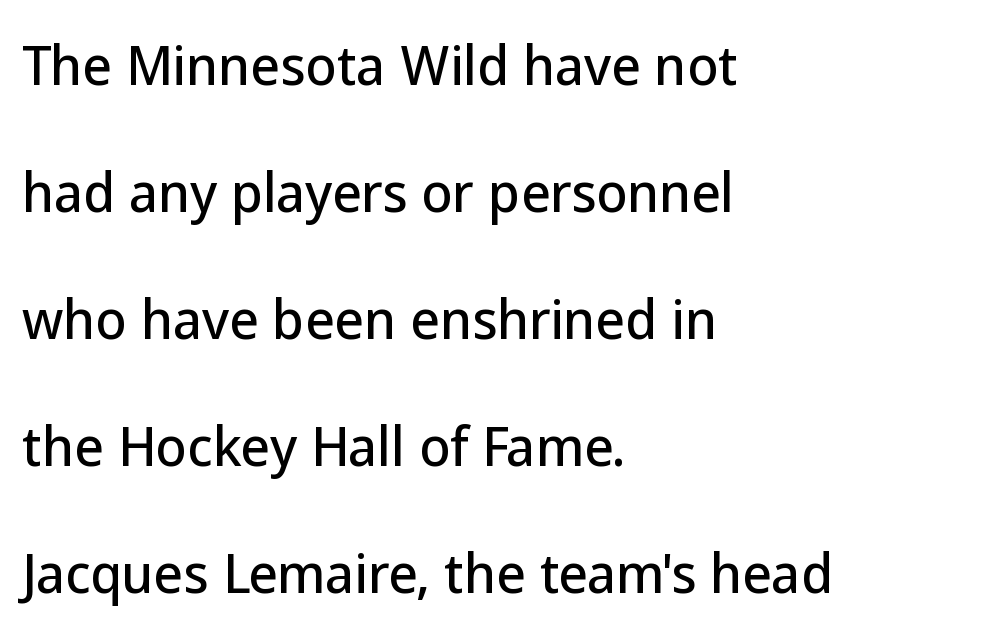
The image shows 51 px sans-serif type, upright; set left-aligned, loose line spacing (2.49x), normal letter spacing, not underlined; low stroke contrast and a medium x-height.
